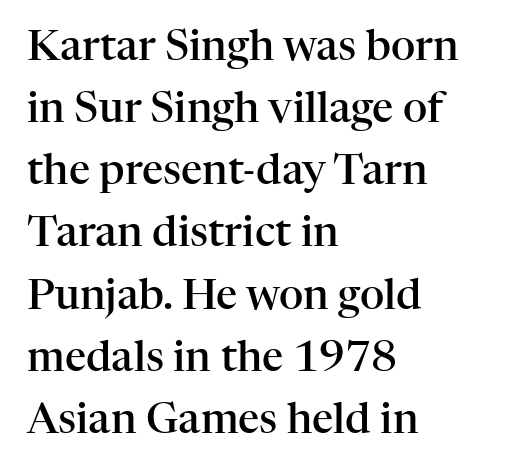
Q: Is the text bold? A: Semi-bold.
Q: Is the text italic (slanted)? A: No, it is upright.
Q: Is the typeface a serif or a sans-serif typeface? A: Serif.
Q: Is the text underlined? A: No.
Q: How is the paragraph aligned? A: Left-aligned.
Q: Is the spacing between letters normal or unusually wide? A: Normal.
Q: Is the spacing between lines tight, normal or loose? A: Normal.
Q: Width (condensed, normal, or wide)? A: Normal.
Q: Stroke contrast? A: High.
Q: x-height? A: Medium.
Q: Monospaced? A: No.
